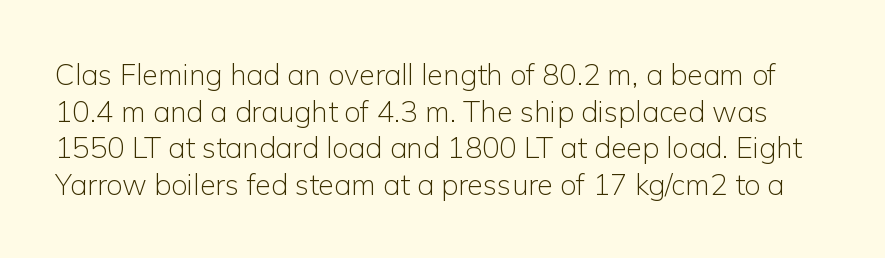
{"serif": "no", "italic": "no", "bold": "no", "weight": "light", "width": "normal", "stroke_contrast": "low", "x_height": "medium", "monospaced": "no", "underline": "no", "line_spacing": "normal", "line_spacing_ratio": 1.26, "letter_spacing": "normal", "letter_spacing_em": 0.0, "glyph_px": 29}
